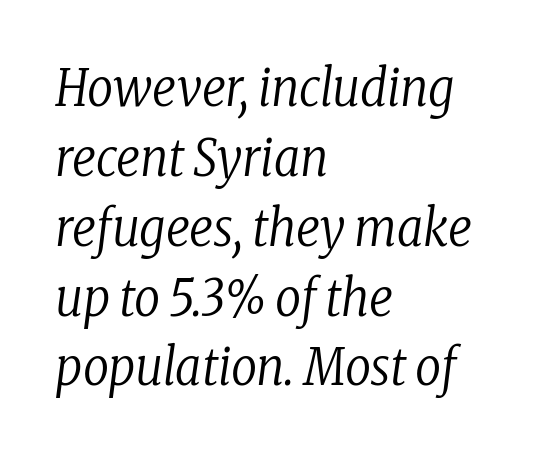
{"serif": "yes", "italic": "yes", "lean": "right", "slant_degrees": 8, "bold": "no", "weight": "regular", "width": "condensed", "stroke_contrast": "low", "x_height": "medium", "monospaced": "no", "underline": "no", "align": "left", "line_spacing": "normal", "line_spacing_ratio": 1.37, "letter_spacing": "normal", "letter_spacing_em": 0.0, "glyph_px": 51}
